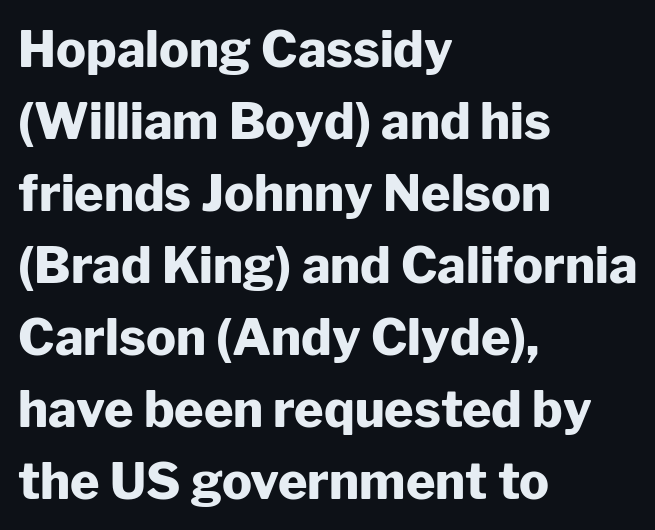
The image shows 50 px heavy sans-serif type, upright; set left-aligned, normal line spacing (1.44x), normal letter spacing, not underlined; low stroke contrast and a medium x-height.
